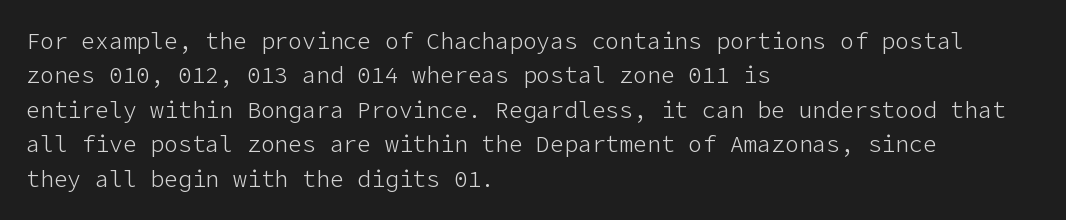
Q: Is the text bold? A: No.
Q: Is the text italic (slanted)? A: No, it is upright.
Q: Is the text underlined? A: No.
Q: How is the paragraph aligned? A: Left-aligned.
Q: Is the spacing between letters normal or unusually wide? A: Normal.
Q: Is the spacing between lines tight, normal or loose? A: Normal.
